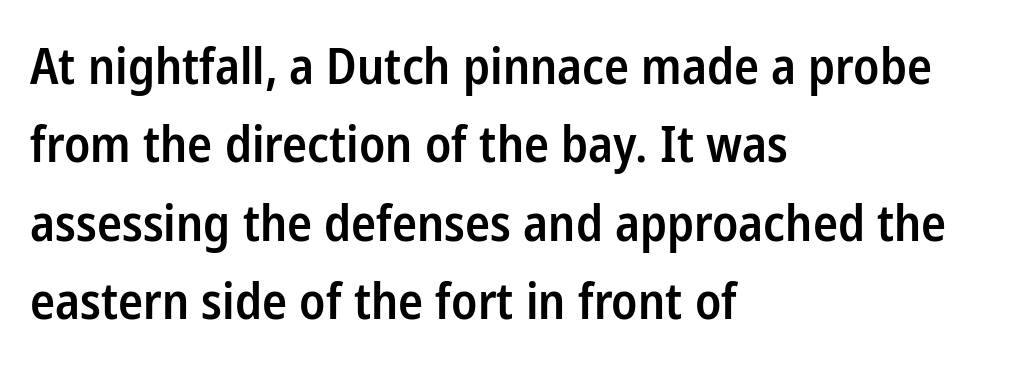
Glance below the letters and you will spot only blank space. Do the characters align in a grid? No, the font is proportional. A sans-serif font was chosen for this passage. Summary of vertical rhythm: regular, with standard interline spacing.
